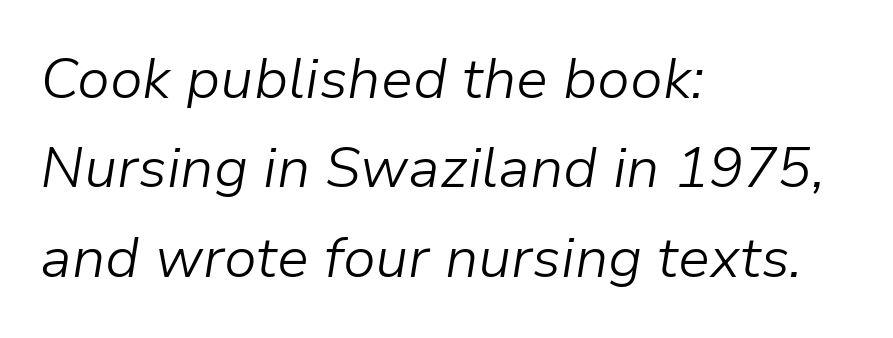
Q: Is the text bold? A: No.
Q: Is the text italic (slanted)? A: Yes, it leans right by about 9 degrees.
Q: Is the text underlined? A: No.
Q: How is the paragraph aligned? A: Left-aligned.
Q: Is the spacing between letters normal or unusually wide? A: Normal.
Q: Is the spacing between lines tight, normal or loose? A: Normal.
Q: Width (condensed, normal, or wide)? A: Normal.
Q: Stroke contrast? A: Low.
Q: x-height? A: Medium.
Q: Monospaced? A: No.
